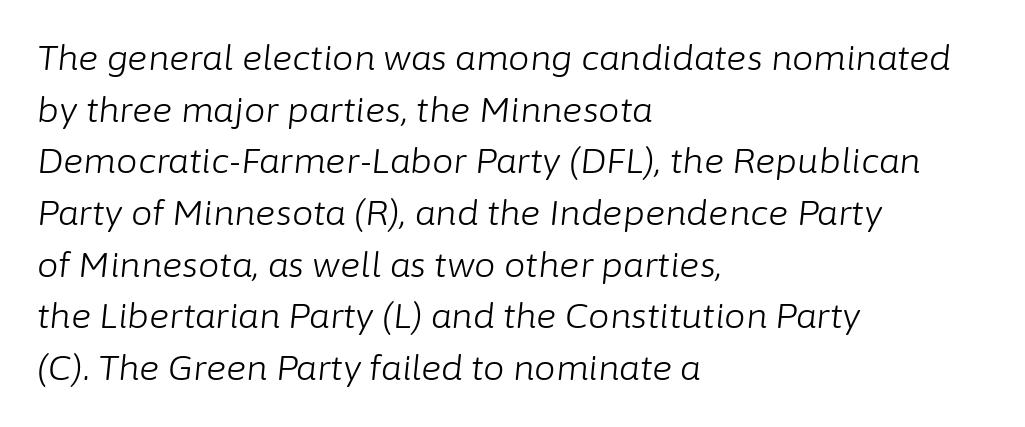
The line texture is even and compact thanks to regular tracking. The setting favours the left margin, as ordinary paragraphs usually do. The face used here is proportionally spaced, like ordinary book or web type. The vertical gap from one line to the next is medium. The words here are not underlined. Does the lettering tilt? It does — this is italic.
